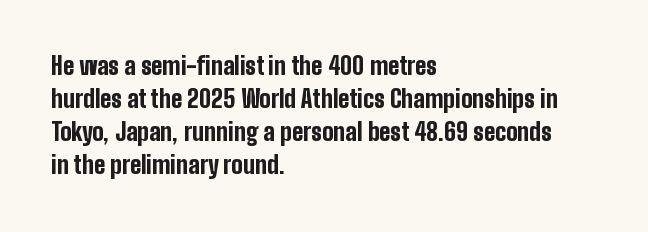
These lines keep a tight, regular rhythm from letter to letter. Heavy-handed strokes throughout: this text is bold. A normal amount of white space separates one row of letters from the next. The font's upright variant was chosen for this text. The string is rendered with underlining switched off. Which margin do the lines hug? The left one — the right edge is uneven.
